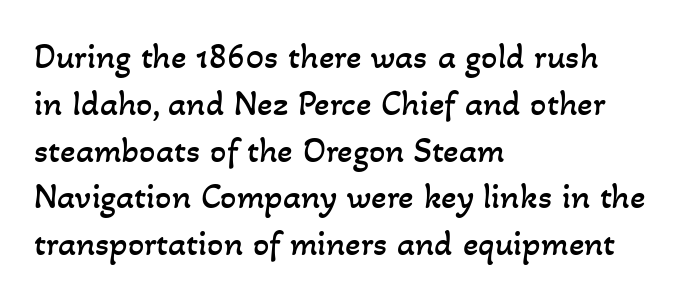
Q: Is the text bold? A: No.
Q: Is the text underlined? A: No.
Q: How is the paragraph aligned? A: Left-aligned.
Q: Is the spacing between letters normal or unusually wide? A: Normal.
Q: Is the spacing between lines tight, normal or loose? A: Normal.
Q: Width (condensed, normal, or wide)? A: Normal.
Q: Stroke contrast? A: Low.
Q: x-height? A: Small.
Q: Monospaced? A: No.
